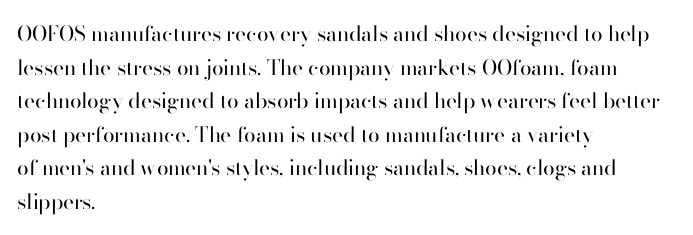
{"italic": "no", "bold": "no", "underline": "no", "align": "left", "line_spacing": "normal", "line_spacing_ratio": 1.6, "letter_spacing": "normal", "letter_spacing_em": 0.0, "glyph_px": 21}
